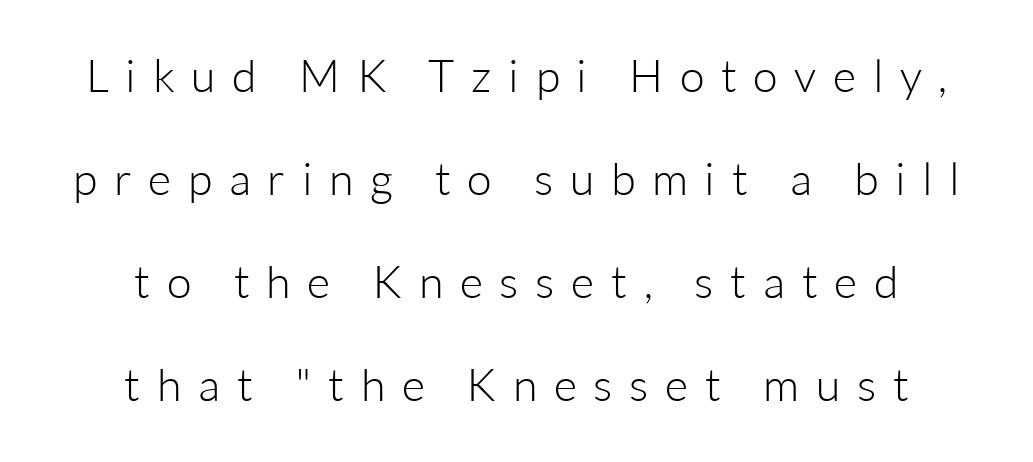
The image shows 45 px light sans-serif type, upright; set centered, loose line spacing (2.29x), unusually wide letter spacing (+0.37 em), not underlined; low stroke contrast and a medium x-height.
